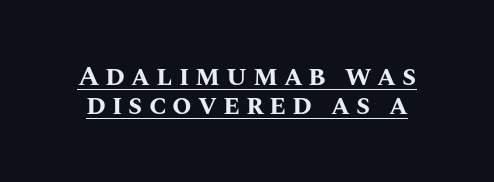
Q: Is the text bold? A: Yes.
Q: Is the text italic (slanted)? A: No, it is upright.
Q: Is the text underlined? A: Yes.
Q: Is the spacing between letters normal or unusually wide? A: Unusually wide.
Q: Is the spacing between lines tight, normal or loose? A: Tight.
Q: Width (condensed, normal, or wide)? A: Normal.
Q: Stroke contrast? A: Medium.
Q: x-height? A: Large.
Q: Monospaced? A: No.
